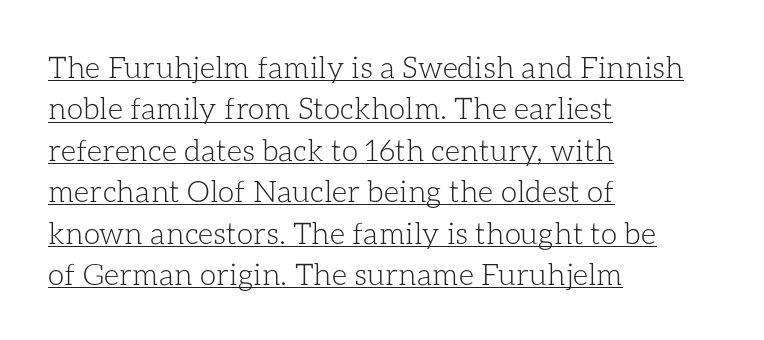
The image shows 30 px light type, upright; set left-aligned, normal line spacing (1.38x), normal letter spacing, underlined; low stroke contrast and a medium x-height.
